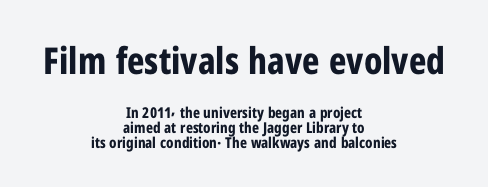
The image shows 37 px bold, condensed sans-serif type, upright; set centered, tight line spacing (1.0x), normal letter spacing, not underlined; the first (top) block is 2.47x larger; low stroke contrast and a medium x-height.
